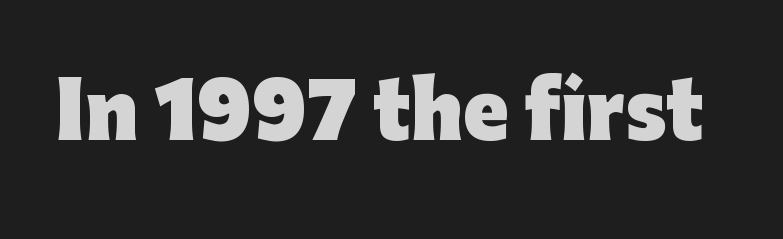
Q: Is the text bold? A: Yes.
Q: Is the text italic (slanted)? A: No, it is upright.
Q: Is the typeface a serif or a sans-serif typeface? A: Sans-serif.
Q: Is the text underlined? A: No.
Q: Is the spacing between letters normal or unusually wide? A: Normal.
Q: Width (condensed, normal, or wide)? A: Normal.
Q: Stroke contrast? A: Low.
Q: x-height? A: Medium.
Q: Monospaced? A: No.
